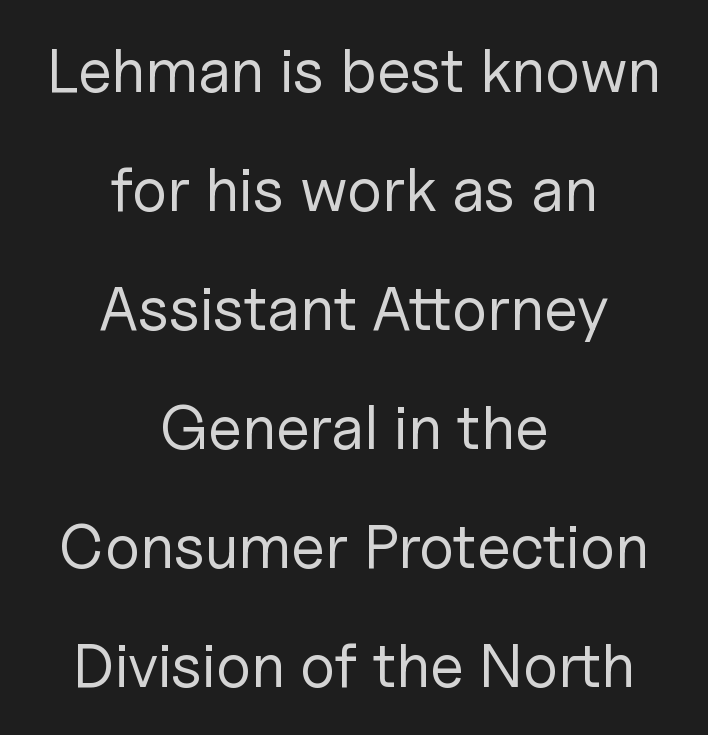
Q: Is the text bold? A: No.
Q: Is the text italic (slanted)? A: No, it is upright.
Q: Is the typeface a serif or a sans-serif typeface? A: Sans-serif.
Q: Is the text underlined? A: No.
Q: How is the paragraph aligned? A: Centered.
Q: Is the spacing between letters normal or unusually wide? A: Normal.
Q: Is the spacing between lines tight, normal or loose? A: Loose.
Q: Width (condensed, normal, or wide)? A: Normal.
Q: Stroke contrast? A: Low.
Q: x-height? A: Medium.
Q: Monospaced? A: No.
